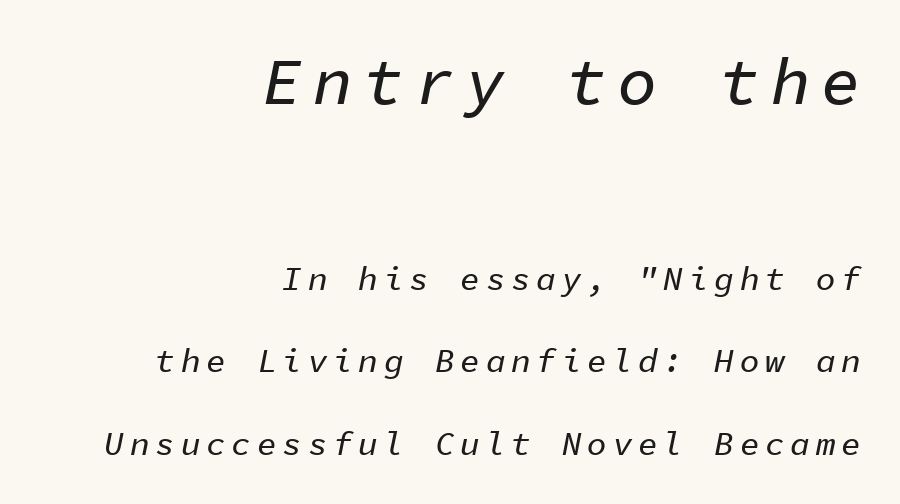
Q: Is the text italic (slanted)? A: Yes, it leans right by about 11 degrees.
Q: Is the text underlined? A: No.
Q: How is the paragraph aligned? A: Right-aligned.
Q: Is the spacing between lines tight, normal or loose? A: Loose.
Q: Which block of text is set in a larger size, the first (top) or the second (bottom)? A: The first (top) one.
Q: Width (condensed, normal, or wide)? A: Normal.
Q: Stroke contrast? A: Low.
Q: x-height? A: Medium.
Q: Monospaced? A: Yes.
